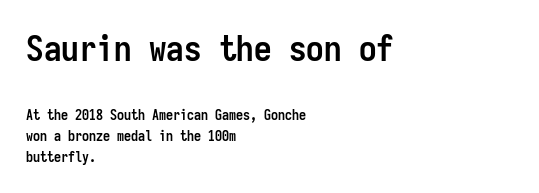
{"serif": "no", "italic": "no", "bold": "yes", "weight": "semibold", "width": "condensed", "stroke_contrast": "low", "x_height": "medium", "monospaced": "yes", "underline": "no", "align": "left", "line_spacing": "normal", "line_spacing_ratio": 1.5, "letter_spacing": "normal", "letter_spacing_em": 0.0, "larger_block": "first", "size_ratio": 2.5, "glyph_px": 35}
